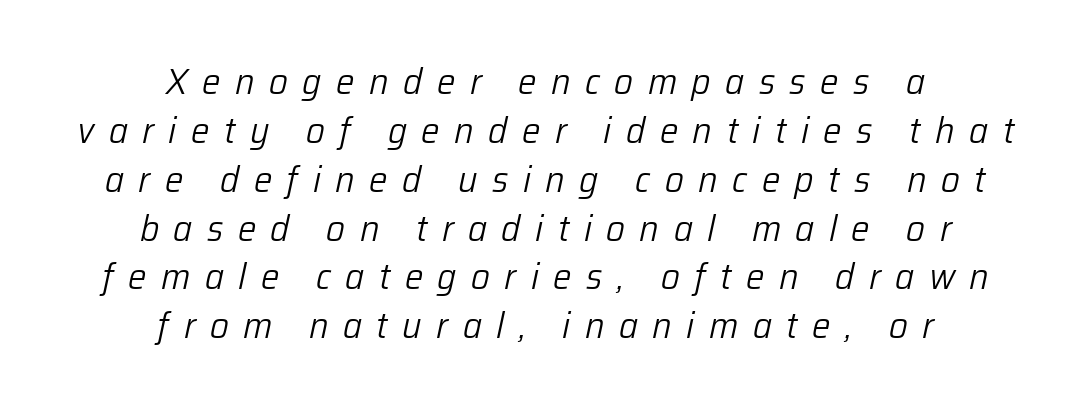
The image shows 37 px light type, italic (leaning right); set centered, normal line spacing (1.32x), unusually wide letter spacing (+0.39 em), not underlined; low stroke contrast and a medium x-height.
